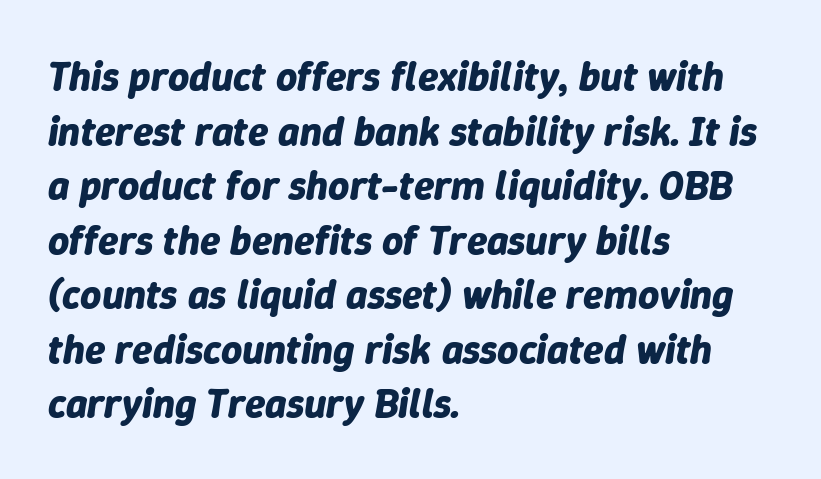
{"italic": "yes", "lean": "right", "slant_degrees": 9, "bold": "yes", "weight": "bold", "width": "normal", "stroke_contrast": "low", "x_height": "medium", "monospaced": "no", "underline": "no", "align": "left", "line_spacing": "normal", "line_spacing_ratio": 1.33, "letter_spacing": "normal", "letter_spacing_em": 0.0, "glyph_px": 41}
